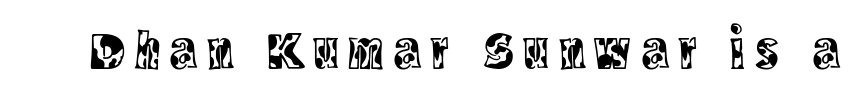
The image shows 54 px condensed serif type, upright; set not underlined; a large x-height.
